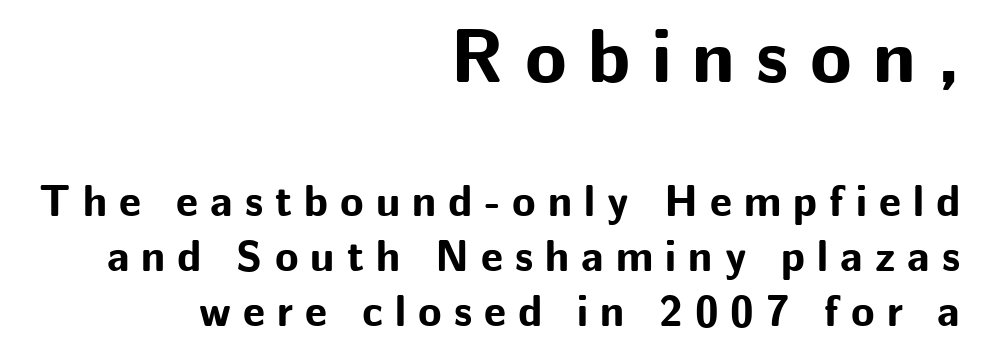
The image shows 76 px bold sans-serif type, upright; set right-aligned, normal line spacing (1.28x), unusually wide letter spacing (+0.28 em), not underlined; the first (top) block is 1.77x larger; low stroke contrast and a medium x-height.
